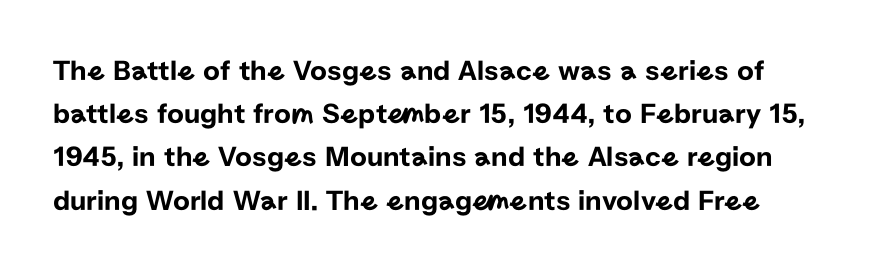
Q: Is the text italic (slanted)? A: No, it is upright.
Q: Is the typeface a serif or a sans-serif typeface? A: Sans-serif.
Q: Is the text underlined? A: No.
Q: Is the spacing between letters normal or unusually wide? A: Normal.
Q: Is the spacing between lines tight, normal or loose? A: Normal.
Q: Width (condensed, normal, or wide)? A: Normal.
Q: Stroke contrast? A: Low.
Q: x-height? A: Medium.
Q: Monospaced? A: No.
